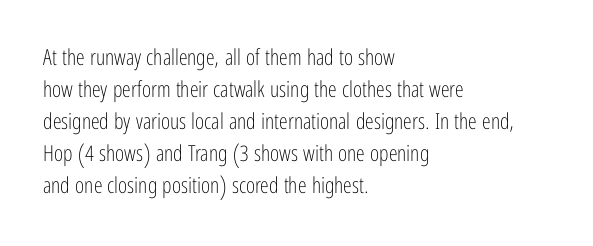
{"italic": "no", "bold": "no", "underline": "no", "align": "left", "line_spacing": "normal", "line_spacing_ratio": 1.46, "letter_spacing": "normal", "letter_spacing_em": 0.0, "glyph_px": 22}
